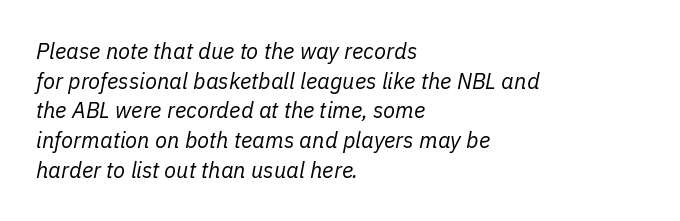
This is oblique type, the kind used for emphasis or titles. The space between consecutive lines is moderate. Default kerning and tracking; the words read as compact shapes. Compared with a typical body face, this is equally light or lighter still.
